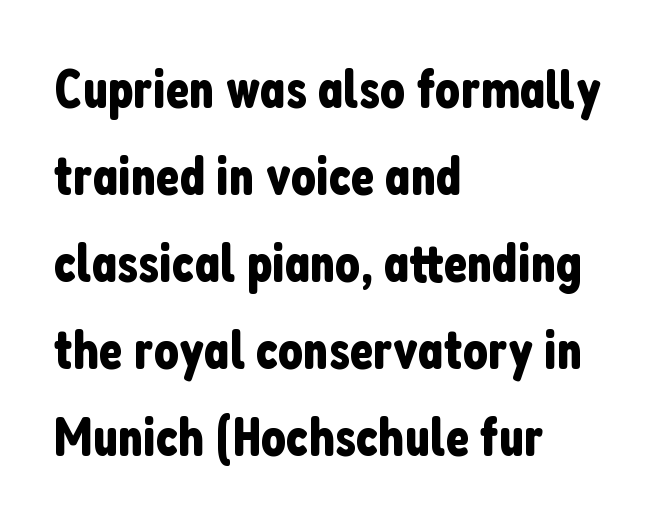
{"serif": "no", "italic": "no", "width": "condensed", "stroke_contrast": "low", "x_height": "medium", "monospaced": "no", "underline": "no", "align": "left", "line_spacing": "normal", "line_spacing_ratio": 1.58, "letter_spacing": "normal", "letter_spacing_em": 0.0, "glyph_px": 55}
